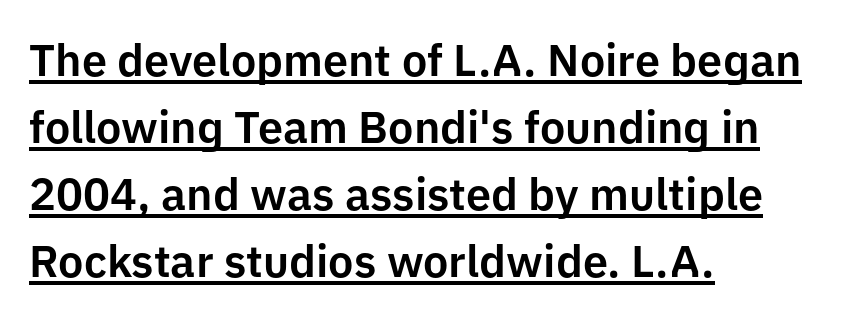
What kind of face is this? One without serifs — a sans. Summary of vertical rhythm: regular, with standard interline spacing. The lettering holds an erect, upright posture throughout. The glyphs are accompanied by a horizontal stroke just below them.
